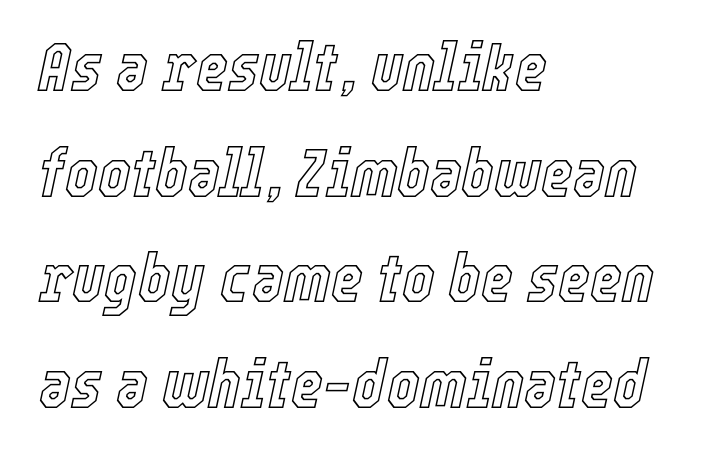
{"italic": "yes", "lean": "right", "slant_degrees": 12, "width": "condensed", "x_height": "medium", "monospaced": "no", "underline": "no", "align": "left", "line_spacing": "normal", "line_spacing_ratio": 1.53, "letter_spacing": "normal", "letter_spacing_em": 0.0, "glyph_px": 69}
